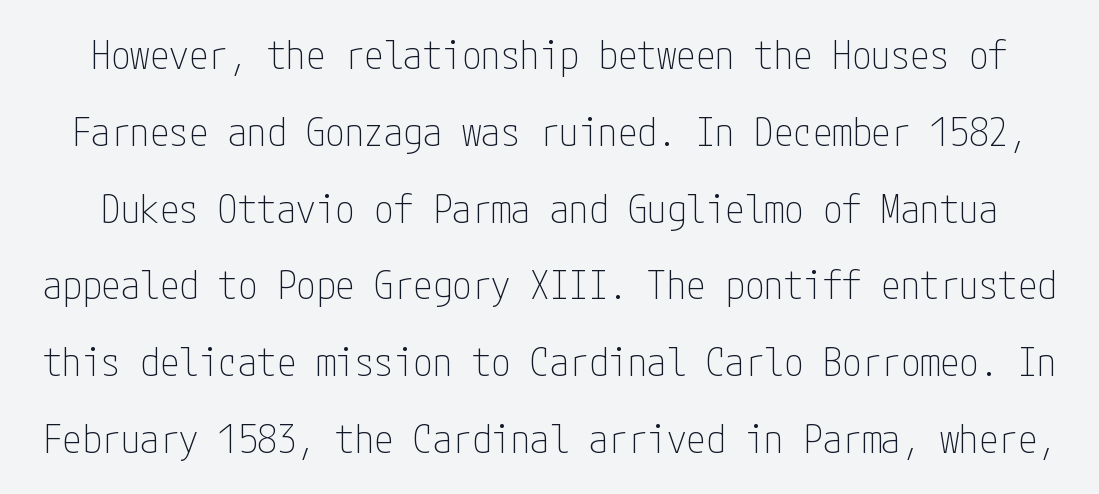
Airy leading. Plain, unruled lines of type. Nobody touched the tracking dial on this one. Is this a heavy cut? Hardly; it is regular or lighter. You can tell from the bare stems that sans-serif type was used. If you drew a line through each stem, it would be perfectly vertical.
